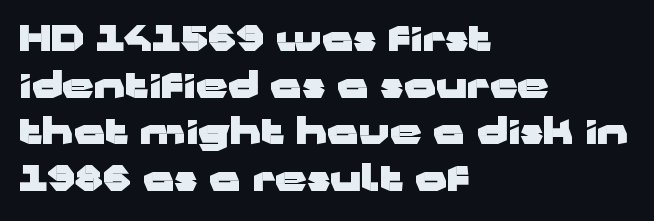
Unmarked baselines from the first word to the last. Caption: bold face, heavy strokes. Typeset ragged right — the left edge is the straight one. No extra tracking has been applied to these lines.
